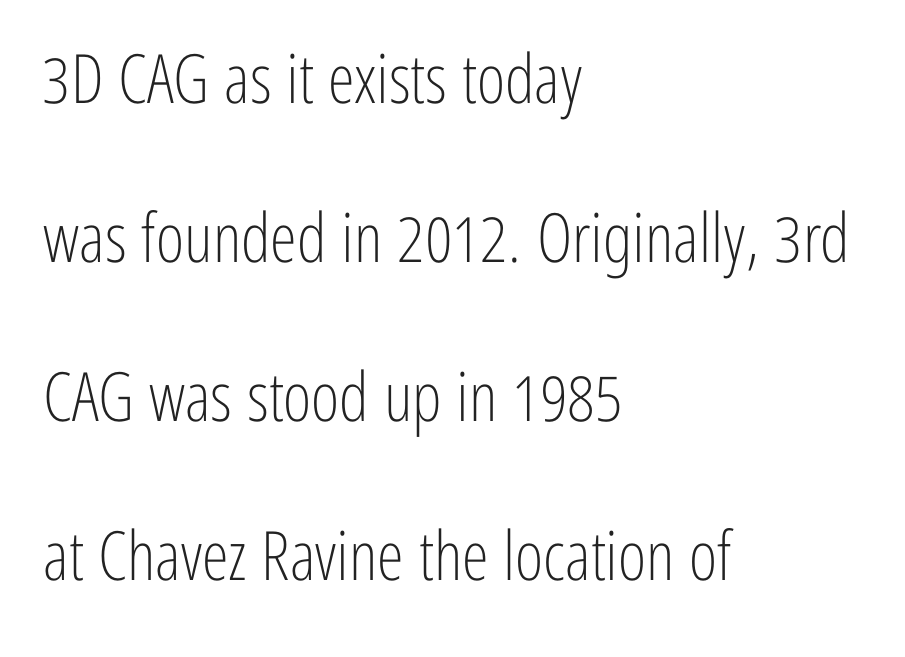
{"serif": "no", "italic": "no", "bold": "no", "weight": "light", "width": "condensed", "stroke_contrast": "low", "x_height": "medium", "monospaced": "no", "underline": "no", "align": "left", "line_spacing": "loose", "line_spacing_ratio": 2.34, "letter_spacing": "normal", "letter_spacing_em": 0.0, "glyph_px": 68}
